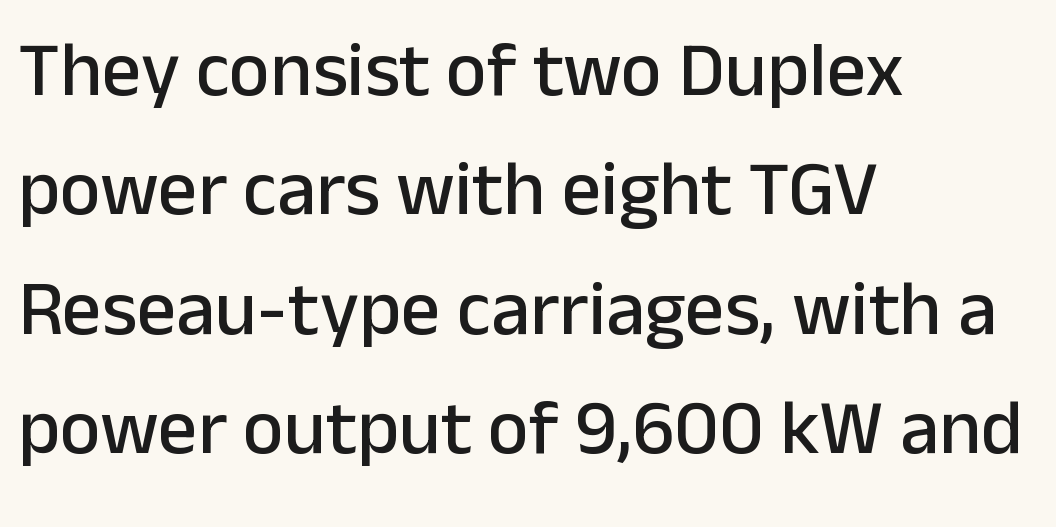
Q: Is the text italic (slanted)? A: No, it is upright.
Q: Is the typeface a serif or a sans-serif typeface? A: Sans-serif.
Q: Is the text underlined? A: No.
Q: How is the paragraph aligned? A: Left-aligned.
Q: Is the spacing between letters normal or unusually wide? A: Normal.
Q: Is the spacing between lines tight, normal or loose? A: Normal.
Q: Width (condensed, normal, or wide)? A: Normal.
Q: Stroke contrast? A: Low.
Q: x-height? A: Medium.
Q: Monospaced? A: No.
